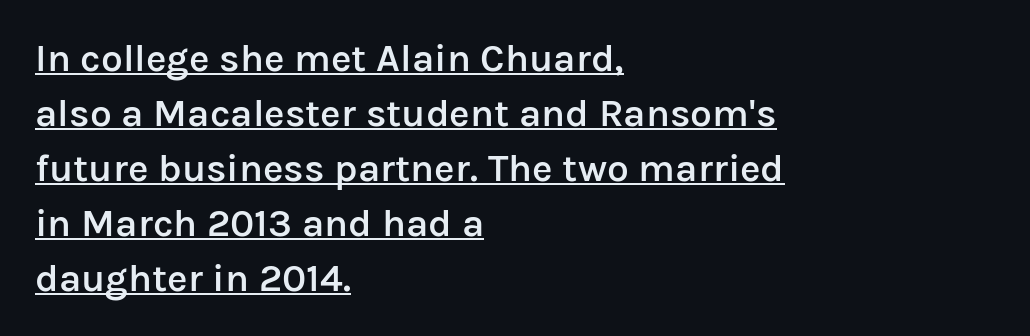
The image shows 39 px semibold sans-serif type, upright; set left-aligned, normal line spacing (1.41x), normal letter spacing, underlined; low stroke contrast and a medium x-height.
